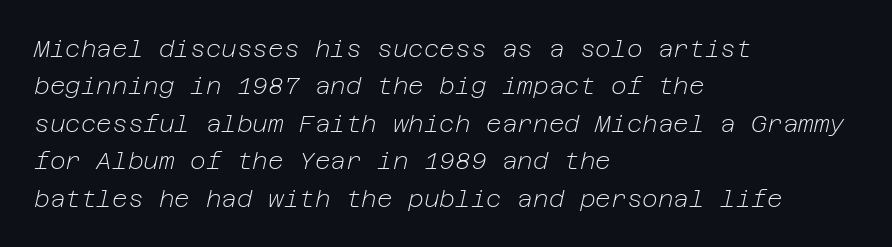
{"italic": "yes", "lean": "right", "slant_degrees": 12, "bold": "no", "underline": "no", "align": "left", "line_spacing": "normal", "line_spacing_ratio": 1.56, "letter_spacing": "normal", "letter_spacing_em": 0.0, "glyph_px": 24}
